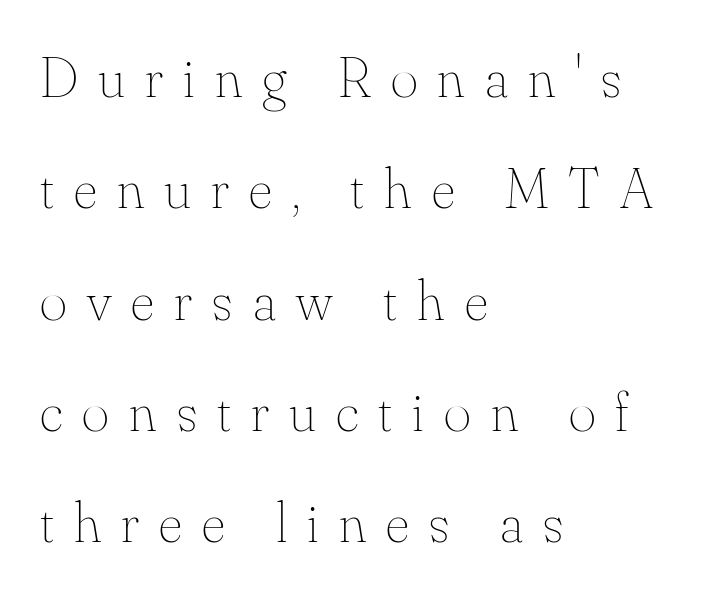
Notice how the passage keeps a crisp vertical edge on the left only. Airy leading. Does extra space separate the letters? Yes, quite a lot of it. The foot of each line stays bare and open.
